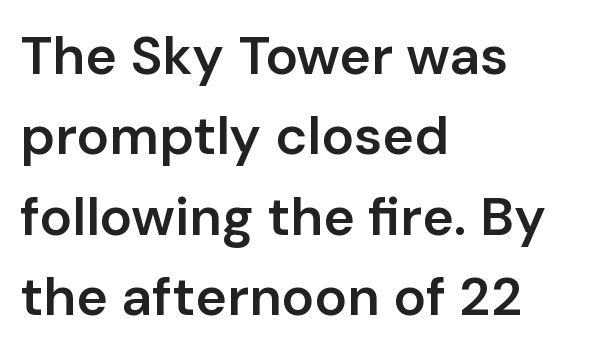
Q: Is the text bold? A: Semi-bold.
Q: Is the text italic (slanted)? A: No, it is upright.
Q: Is the typeface a serif or a sans-serif typeface? A: Sans-serif.
Q: Is the text underlined? A: No.
Q: How is the paragraph aligned? A: Left-aligned.
Q: Is the spacing between letters normal or unusually wide? A: Normal.
Q: Is the spacing between lines tight, normal or loose? A: Normal.
Q: Width (condensed, normal, or wide)? A: Normal.
Q: Stroke contrast? A: Low.
Q: x-height? A: Medium.
Q: Monospaced? A: No.
